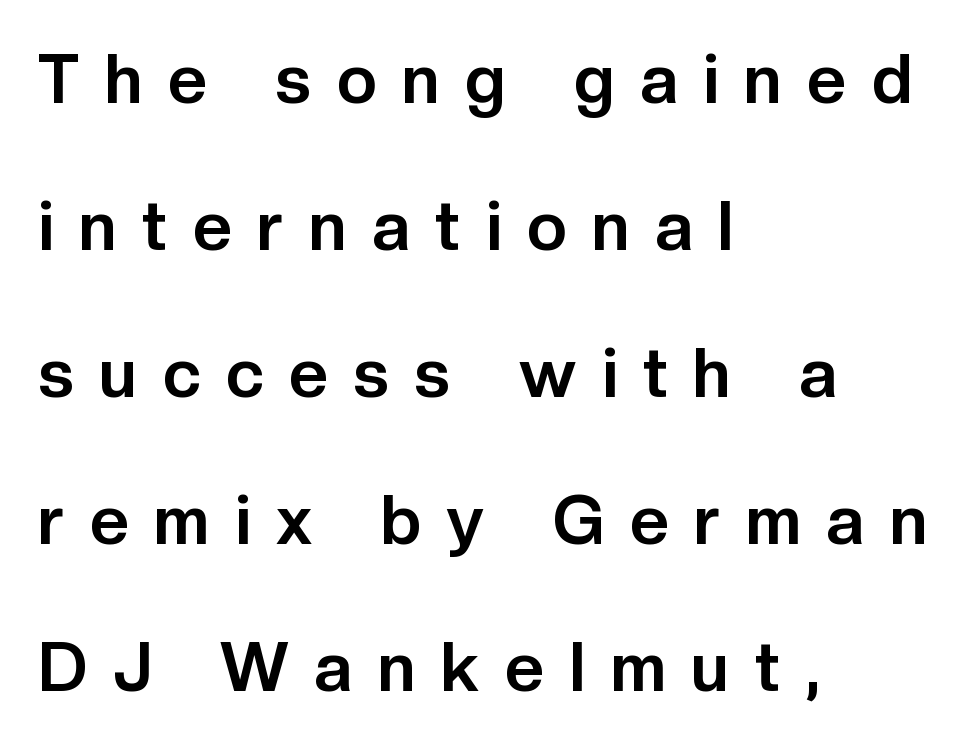
Q: Is the text bold? A: Yes.
Q: Is the text italic (slanted)? A: No, it is upright.
Q: Is the typeface a serif or a sans-serif typeface? A: Sans-serif.
Q: Is the text underlined? A: No.
Q: How is the paragraph aligned? A: Left-aligned.
Q: Is the spacing between letters normal or unusually wide? A: Unusually wide.
Q: Is the spacing between lines tight, normal or loose? A: Loose.
Q: Width (condensed, normal, or wide)? A: Normal.
Q: Stroke contrast? A: Low.
Q: x-height? A: Medium.
Q: Monospaced? A: No.
